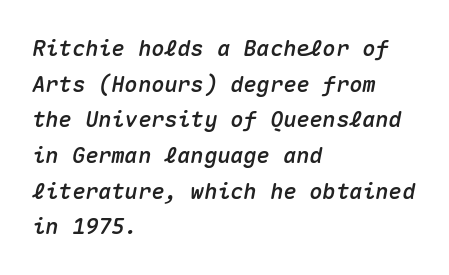
Q: Is the text italic (slanted)? A: Yes, it leans right by about 10 degrees.
Q: Is the text underlined? A: No.
Q: How is the paragraph aligned? A: Left-aligned.
Q: Is the spacing between letters normal or unusually wide? A: Normal.
Q: Is the spacing between lines tight, normal or loose? A: Normal.
